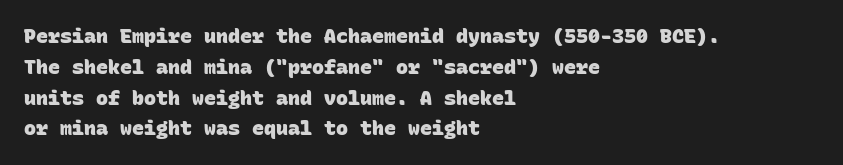
If you drew a ruler down the left edge, every line would touch it. Honestly, the letter spacing is just normal — you wouldn't notice it. These lines sit exactly where default settings would place them. Descenders hang freely into open space. Bold? Absolutely — the strokes are thick and heavy.
